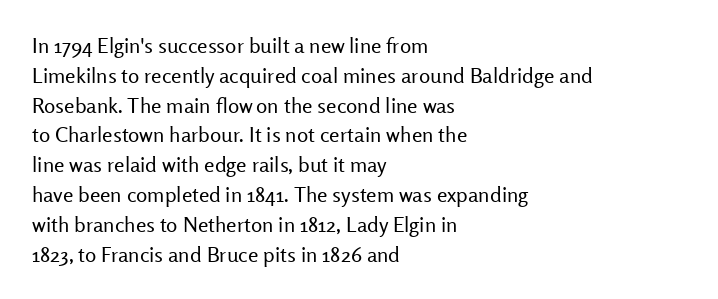
The image shows 21 px text type, upright; set left-aligned, normal line spacing (1.42x), normal letter spacing, not underlined.
